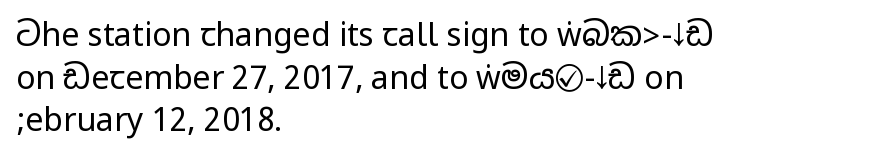
The image shows 32 px regular-weight, condensed sans-serif type, upright; set left-aligned, normal line spacing (1.33x), normal letter spacing, not underlined; low stroke contrast.
